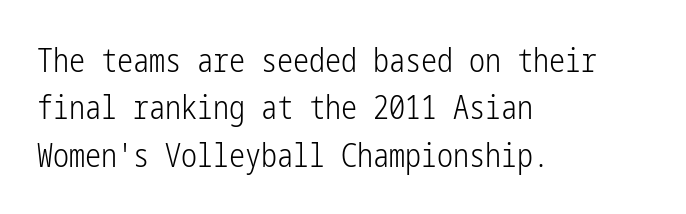
Q: Is the text bold? A: No.
Q: Is the text italic (slanted)? A: No, it is upright.
Q: Is the typeface a serif or a sans-serif typeface? A: Sans-serif.
Q: Is the text underlined? A: No.
Q: How is the paragraph aligned? A: Left-aligned.
Q: Is the spacing between letters normal or unusually wide? A: Normal.
Q: Is the spacing between lines tight, normal or loose? A: Normal.
Q: Width (condensed, normal, or wide)? A: Condensed.
Q: Stroke contrast? A: Low.
Q: x-height? A: Medium.
